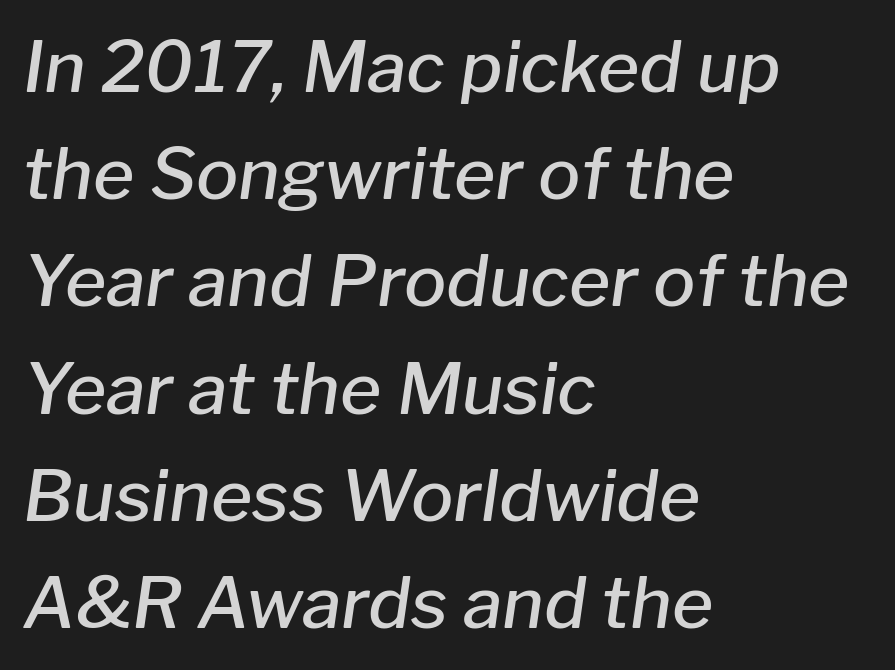
Q: Is the text bold? A: Semi-bold.
Q: Is the text italic (slanted)? A: Yes, it leans right by about 8 degrees.
Q: Is the text underlined? A: No.
Q: How is the paragraph aligned? A: Left-aligned.
Q: Is the spacing between letters normal or unusually wide? A: Normal.
Q: Is the spacing between lines tight, normal or loose? A: Normal.
Q: Width (condensed, normal, or wide)? A: Normal.
Q: Stroke contrast? A: Low.
Q: x-height? A: Medium.
Q: Monospaced? A: No.
